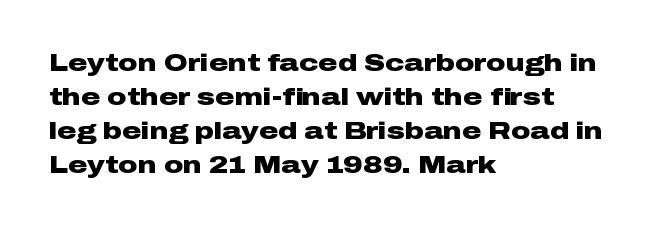
Check under the words: just untouched page. The lettering stays uniformly vertical, giving the passage a roman look. Does the weight exceed regular? Yes, all the way to bold. Leading: standard.
